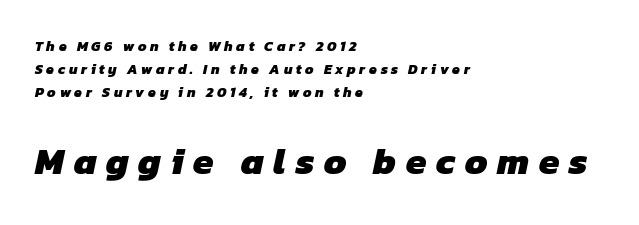
Each new line begins a customary step beneath the previous one. Horizontally, the lines are justified to the leading edge only. Bold? Absolutely — the strokes are thick and heavy. The type is letterspaced generously, with wide tracking.
